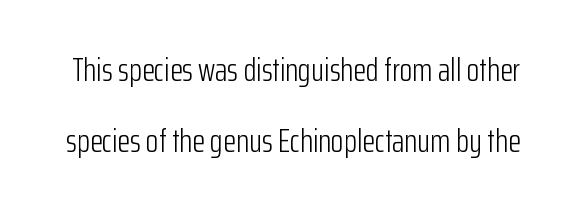
{"serif": "no", "italic": "no", "bold": "no", "weight": "light", "width": "condensed", "stroke_contrast": "low", "x_height": "medium", "monospaced": "no", "underline": "no", "line_spacing": "loose", "line_spacing_ratio": 2.14, "letter_spacing": "normal", "letter_spacing_em": 0.0, "glyph_px": 33}
